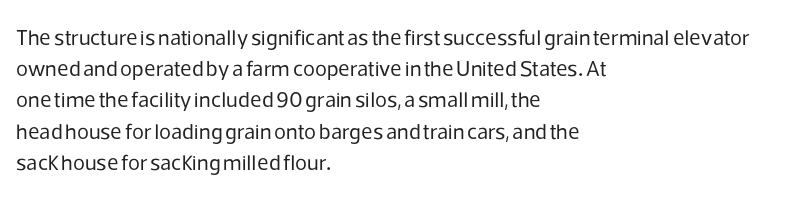
Q: Is the text bold? A: No.
Q: Is the text italic (slanted)? A: No, it is upright.
Q: Is the text underlined? A: No.
Q: How is the paragraph aligned? A: Left-aligned.
Q: Is the spacing between letters normal or unusually wide? A: Normal.
Q: Is the spacing between lines tight, normal or loose? A: Normal.
